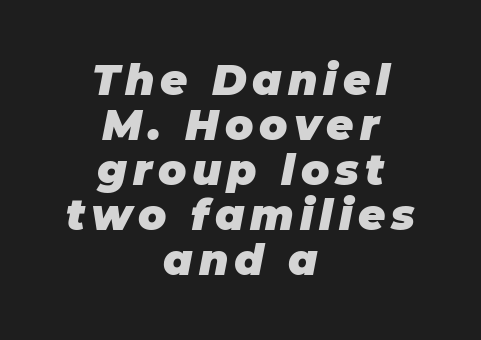
The image shows 42 px heavy type, italic (leaning right); set centered, tight line spacing (1.07x), not underlined; low stroke contrast and a large x-height.
